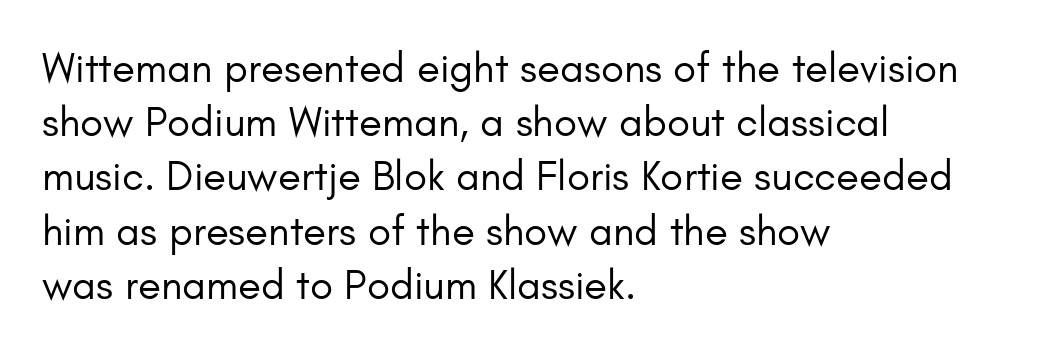
{"serif": "no", "italic": "no", "bold": "no", "weight": "regular", "width": "normal", "stroke_contrast": "low", "x_height": "small", "monospaced": "no", "underline": "no", "align": "left", "line_spacing": "normal", "line_spacing_ratio": 1.29, "letter_spacing": "normal", "letter_spacing_em": 0.0, "glyph_px": 42}
